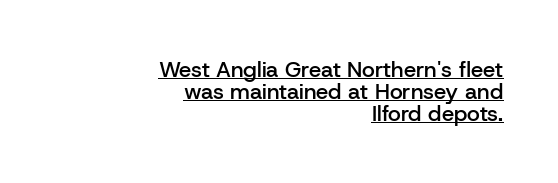
{"italic": "no", "bold": "semi", "underline": "yes", "align": "right", "line_spacing": "tight", "line_spacing_ratio": 1.0, "letter_spacing": "normal", "letter_spacing_em": 0.0, "glyph_px": 22}
